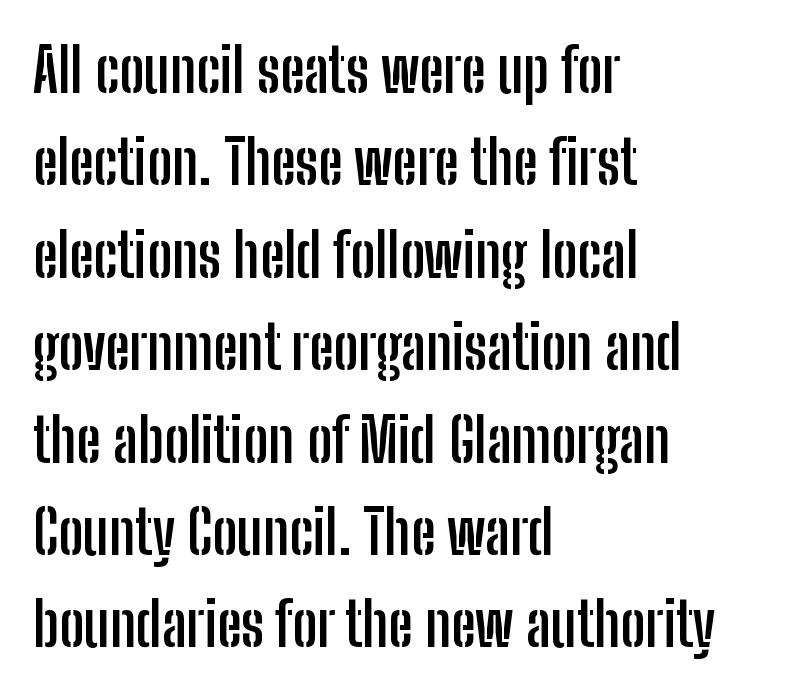
This sample is left-justified, so line endings fall wherever the words run out. What stands out about the letter spacing? Nothing — it is the standard amount. Here the designer chose a conventional face with non-uniform glyph widths. Tall strokes in this sample are plumb rather than angled. Nothing sits at the stroke ends, so this counts as sans-serif.
